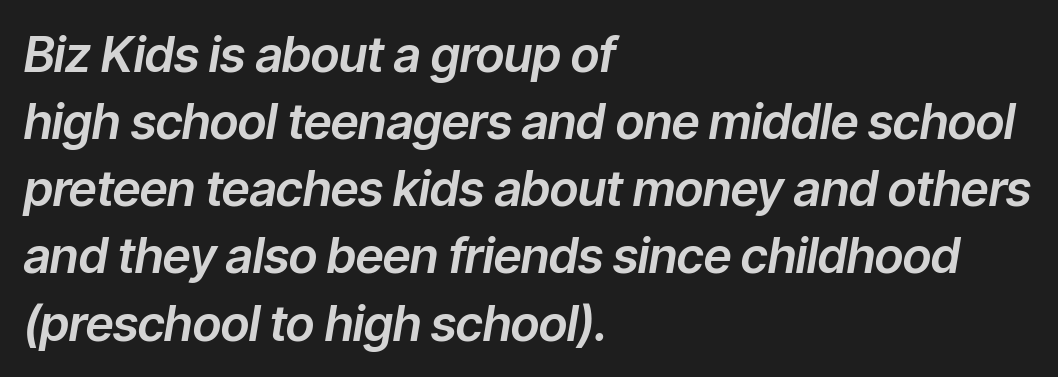
Q: Is the text italic (slanted)? A: Yes, it leans right by about 9 degrees.
Q: Is the text underlined? A: No.
Q: How is the paragraph aligned? A: Left-aligned.
Q: Is the spacing between letters normal or unusually wide? A: Normal.
Q: Is the spacing between lines tight, normal or loose? A: Normal.
Q: Width (condensed, normal, or wide)? A: Normal.
Q: Stroke contrast? A: Low.
Q: x-height? A: Medium.
Q: Monospaced? A: No.
